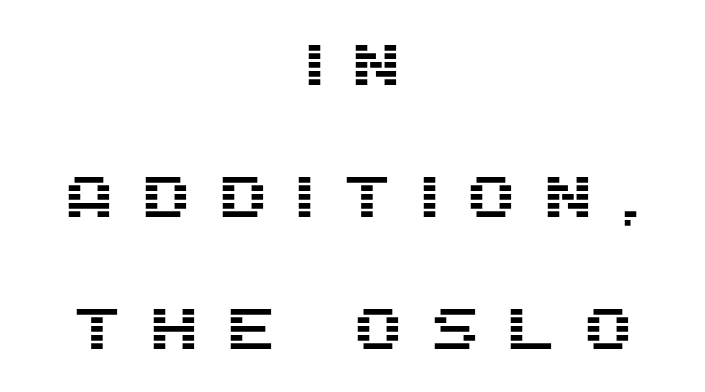
The image shows 59 px sans-serif type, upright; set centered, loose line spacing (2.24x), unusually wide letter spacing (+0.42 em), not underlined; medium stroke contrast and a large x-height.
